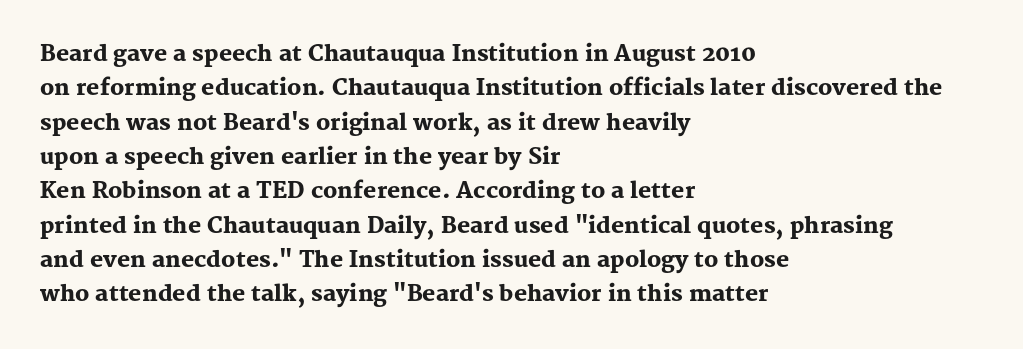
Q: Is the text bold? A: Yes.
Q: Is the text italic (slanted)? A: No, it is upright.
Q: Is the text underlined? A: No.
Q: How is the paragraph aligned? A: Left-aligned.
Q: Is the spacing between letters normal or unusually wide? A: Normal.
Q: Is the spacing between lines tight, normal or loose? A: Normal.
